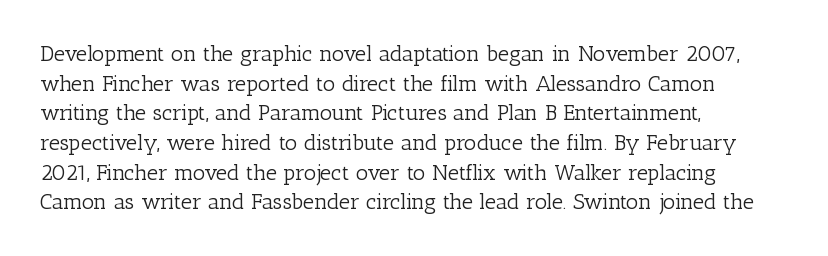
Q: Is the text bold? A: No.
Q: Is the text italic (slanted)? A: No, it is upright.
Q: Is the text underlined? A: No.
Q: How is the paragraph aligned? A: Left-aligned.
Q: Is the spacing between letters normal or unusually wide? A: Normal.
Q: Is the spacing between lines tight, normal or loose? A: Normal.
